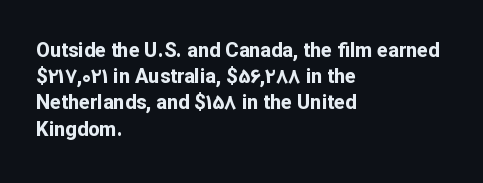
Leftover space on each line is placed entirely after the last word. Honestly, the row spacing looks completely unremarkable. This sample uses an upright cut, with every glyph sitting square on the baseline. A typesetter would call this zero additional tracking. Check the space under the baseline: it is left empty.
